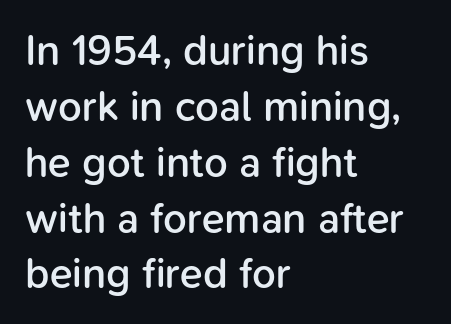
One-word summary of the alignment: left. Do the characters align in a grid? No, the font is proportional. Beneath every word, the page is bare. What's the leading like? Ordinary, nothing unusual. This sample uses plain, unmodified letter spacing. The lettering stays uniformly vertical, giving the passage a roman look.
